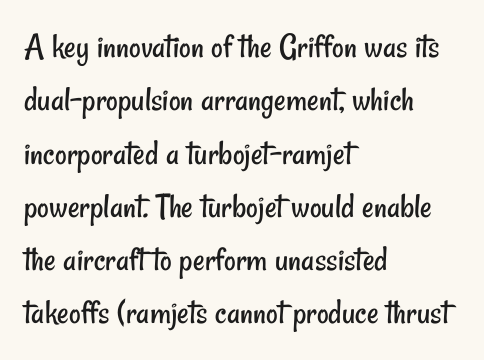
The image shows 36 px regular-weight, condensed sans-serif type; set left-aligned, normal line spacing (1.48x), normal letter spacing, not underlined; low stroke contrast and a small x-height.
